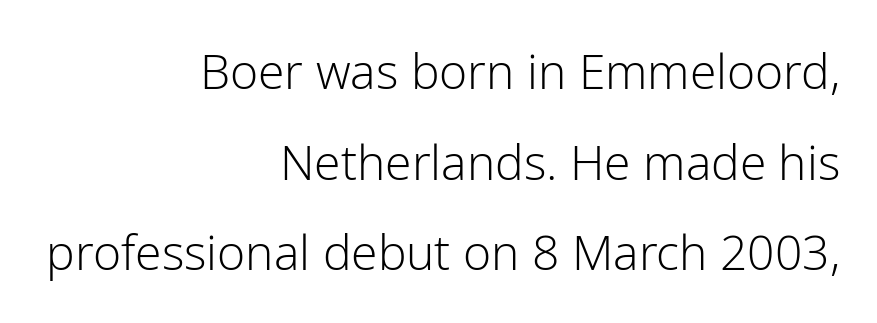
There is no visible air inserted between adjacent glyphs. Spacing verdict: proportional, widths tailored to each character. Look at the bottom of the vertical strokes: they stop flat, with no serifs. The space directly below the letters is spotless.
